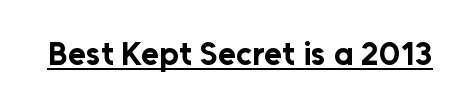
You can tell from the bare stems that sans-serif type was used. These lines carry a lot of weight — the face is fully bold. The letters sit at their default tracking, neither squeezed nor spread. Varying glyph widths throughout — classic text-font behaviour. Quick note: underline on.
